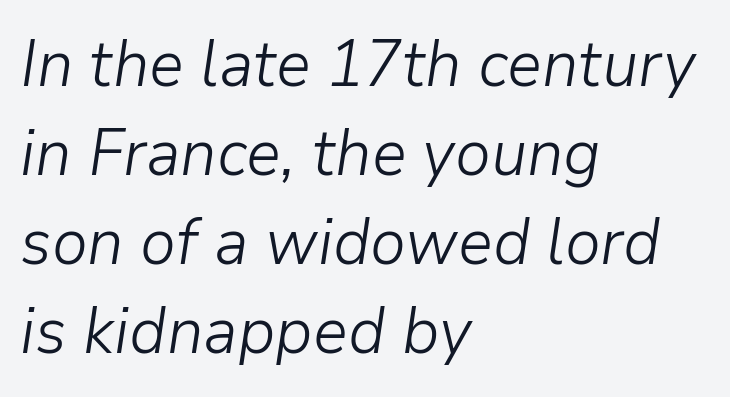
Quick note: interline space is typical. Designer's note — italics engaged. Where is the straight margin? On the left. Spacing between characters is what you'd get straight out of the box. The zone under the glyphs is completely vacant. The face used here is proportionally spaced, like ordinary book or web type.
